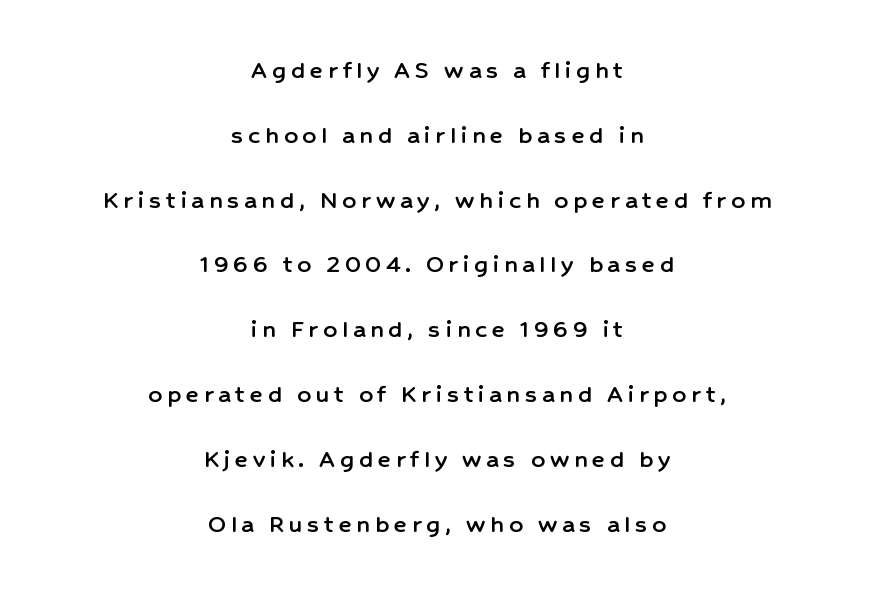
{"italic": "no", "underline": "no", "align": "center", "line_spacing": "loose", "line_spacing_ratio": 2.4, "glyph_px": 27}
